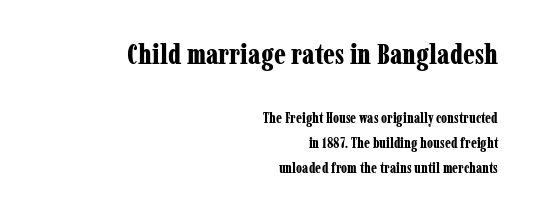
Q: Is the text bold? A: Yes.
Q: Is the text italic (slanted)? A: No, it is upright.
Q: Is the typeface a serif or a sans-serif typeface? A: Serif.
Q: Is the text underlined? A: No.
Q: How is the paragraph aligned? A: Right-aligned.
Q: Is the spacing between letters normal or unusually wide? A: Normal.
Q: Which block of text is set in a larger size, the first (top) or the second (bottom)? A: The first (top) one.
Q: Width (condensed, normal, or wide)? A: Condensed.
Q: Stroke contrast? A: Low.
Q: x-height? A: Medium.
Q: Monospaced? A: No.
